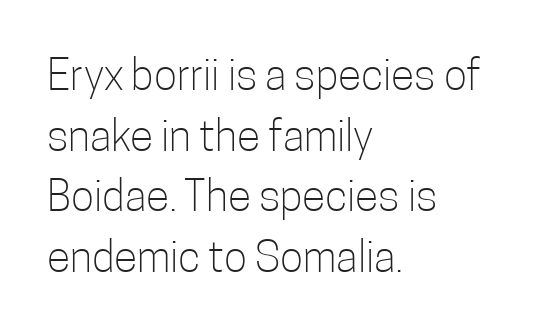
Q: Is the text bold? A: No.
Q: Is the text italic (slanted)? A: No, it is upright.
Q: Is the typeface a serif or a sans-serif typeface? A: Sans-serif.
Q: Is the text underlined? A: No.
Q: How is the paragraph aligned? A: Left-aligned.
Q: Is the spacing between letters normal or unusually wide? A: Normal.
Q: Is the spacing between lines tight, normal or loose? A: Normal.
Q: Width (condensed, normal, or wide)? A: Condensed.
Q: Stroke contrast? A: Low.
Q: x-height? A: Medium.
Q: Monospaced? A: No.
